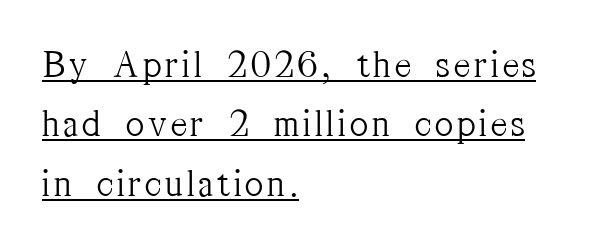
Q: Is the text bold? A: No.
Q: Is the text italic (slanted)? A: No, it is upright.
Q: Is the typeface a serif or a sans-serif typeface? A: Serif.
Q: Is the text underlined? A: Yes.
Q: How is the paragraph aligned? A: Left-aligned.
Q: Is the spacing between lines tight, normal or loose? A: Normal.
Q: Width (condensed, normal, or wide)? A: Condensed.
Q: Stroke contrast? A: Medium.
Q: x-height? A: Medium.
Q: Monospaced? A: No.
